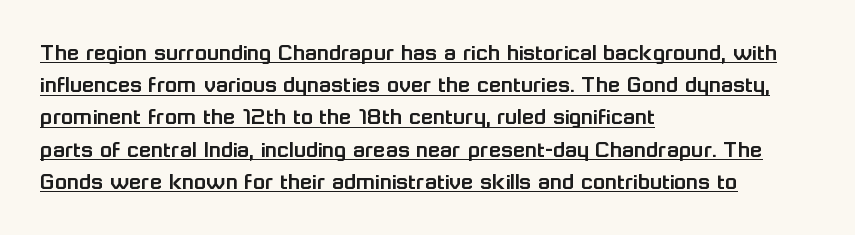
The image shows 25 px text type, upright; set left-aligned, normal line spacing (1.29x), normal letter spacing, underlined.
